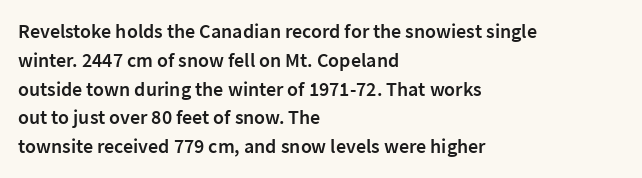
Q: Is the text bold? A: Semi-bold.
Q: Is the text italic (slanted)? A: No, it is upright.
Q: Is the text underlined? A: No.
Q: How is the paragraph aligned? A: Left-aligned.
Q: Is the spacing between letters normal or unusually wide? A: Normal.
Q: Is the spacing between lines tight, normal or loose? A: Normal.
